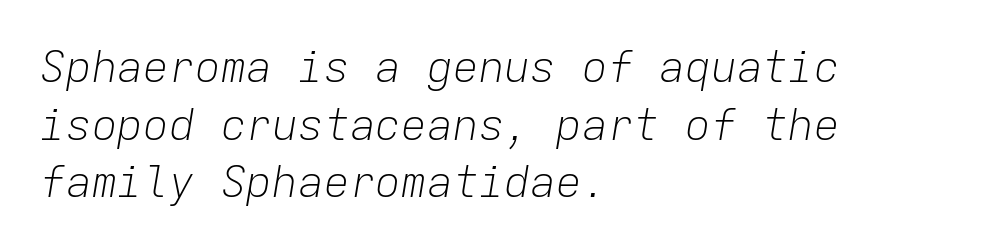
Q: Is the text bold? A: No.
Q: Is the text italic (slanted)? A: Yes, it leans right by about 9 degrees.
Q: Is the text underlined? A: No.
Q: How is the paragraph aligned? A: Left-aligned.
Q: Is the spacing between letters normal or unusually wide? A: Normal.
Q: Is the spacing between lines tight, normal or loose? A: Normal.
Q: Width (condensed, normal, or wide)? A: Normal.
Q: Stroke contrast? A: Low.
Q: x-height? A: Medium.
Q: Monospaced? A: Yes.
